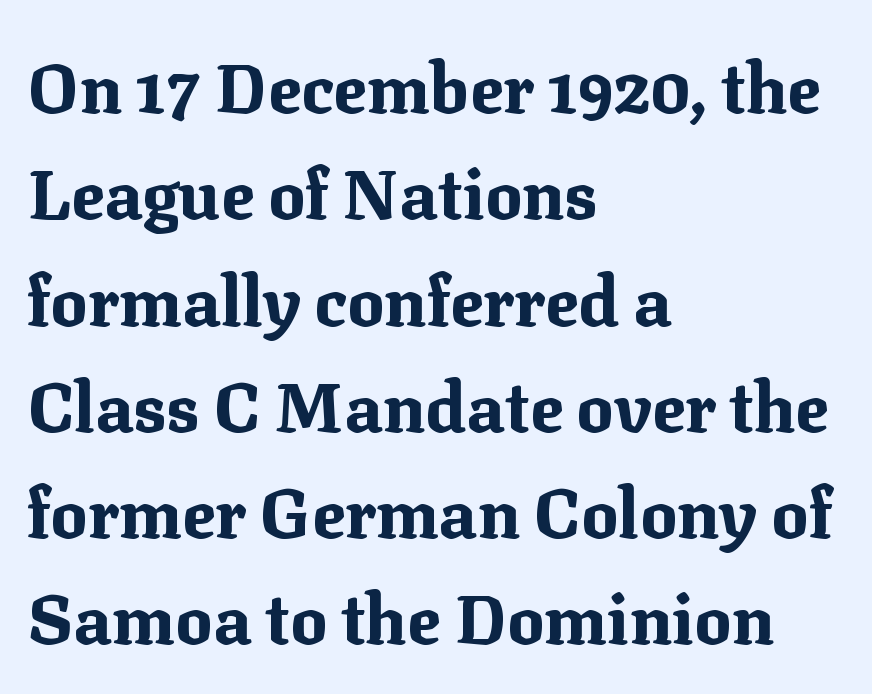
{"serif": "yes", "italic": "no", "bold": "yes", "weight": "bold", "width": "normal", "stroke_contrast": "medium", "x_height": "medium", "monospaced": "no", "underline": "no", "align": "left", "line_spacing": "normal", "line_spacing_ratio": 1.54, "letter_spacing": "normal", "letter_spacing_em": 0.0, "glyph_px": 69}
